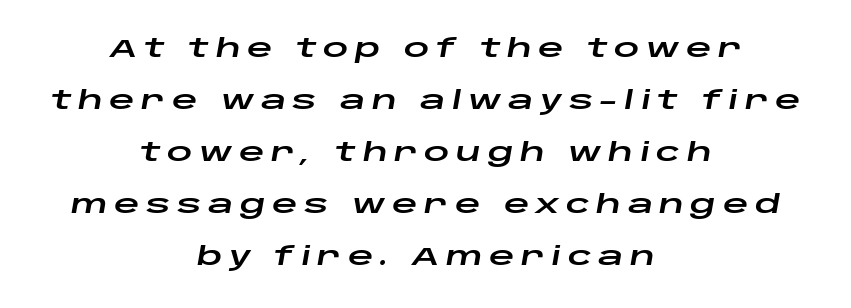
Anything drawn beneath the words? Only blank space. The line-height multiplier appears high, well above default. The letterforms stand isolated, each surrounded by extra space. Posture: slanted. One-word summary of the alignment: center.
